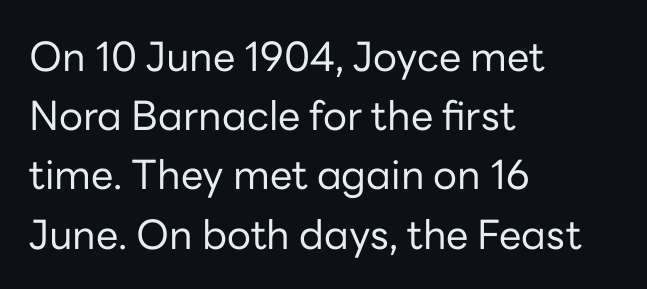
Q: Is the text bold? A: No.
Q: Is the text italic (slanted)? A: No, it is upright.
Q: Is the typeface a serif or a sans-serif typeface? A: Sans-serif.
Q: Is the text underlined? A: No.
Q: How is the paragraph aligned? A: Left-aligned.
Q: Is the spacing between letters normal or unusually wide? A: Normal.
Q: Is the spacing between lines tight, normal or loose? A: Normal.
Q: Width (condensed, normal, or wide)? A: Normal.
Q: Stroke contrast? A: Low.
Q: x-height? A: Medium.
Q: Monospaced? A: No.
